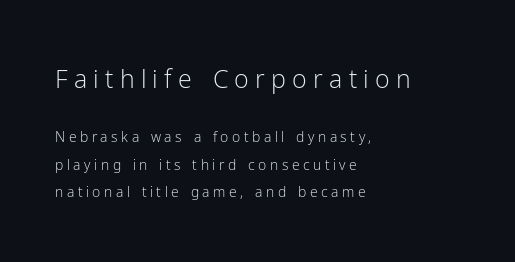
{"italic": "no", "bold": "no", "underline": "no", "align": "left", "line_spacing": "loose", "line_spacing_ratio": 1.97, "letter_spacing": "wide", "letter_spacing_em": 0.25, "larger_block": "first", "size_ratio": 1.79, "glyph_px": 25}
